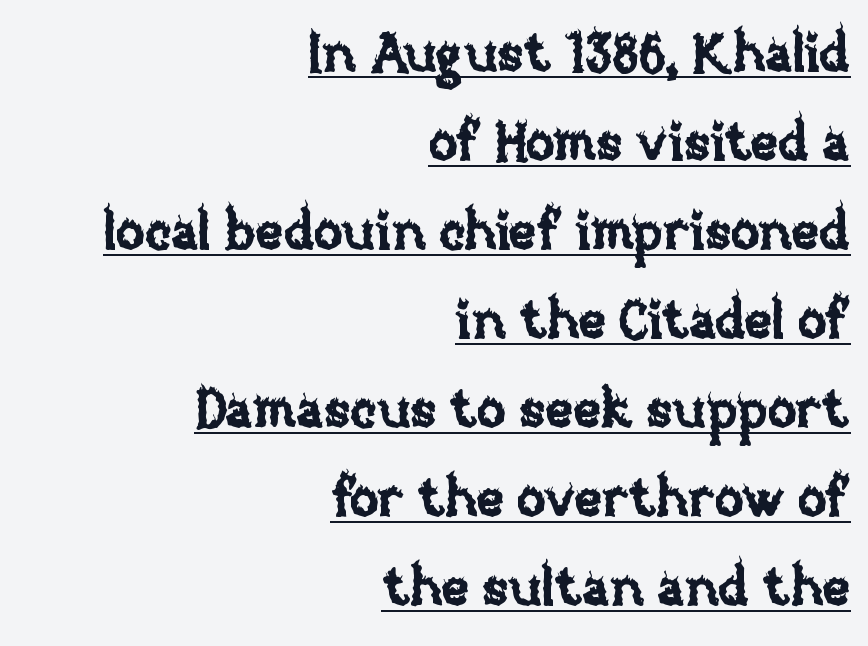
Q: Is the text italic (slanted)? A: No, it is upright.
Q: Is the text underlined? A: Yes.
Q: How is the paragraph aligned? A: Right-aligned.
Q: Is the spacing between letters normal or unusually wide? A: Normal.
Q: Is the spacing between lines tight, normal or loose? A: Normal.
Q: Width (condensed, normal, or wide)? A: Normal.
Q: Stroke contrast? A: Low.
Q: x-height? A: Large.
Q: Monospaced? A: No.
